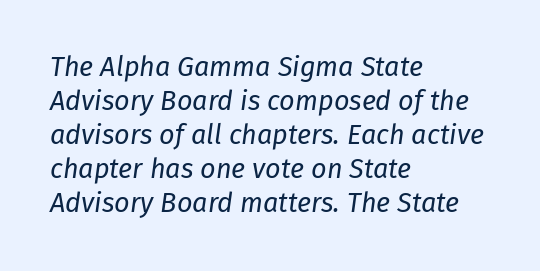
Q: Is the text bold? A: No.
Q: Is the text italic (slanted)? A: Yes, it leans right by about 8 degrees.
Q: Is the text underlined? A: No.
Q: How is the paragraph aligned? A: Left-aligned.
Q: Is the spacing between letters normal or unusually wide? A: Normal.
Q: Is the spacing between lines tight, normal or loose? A: Normal.
